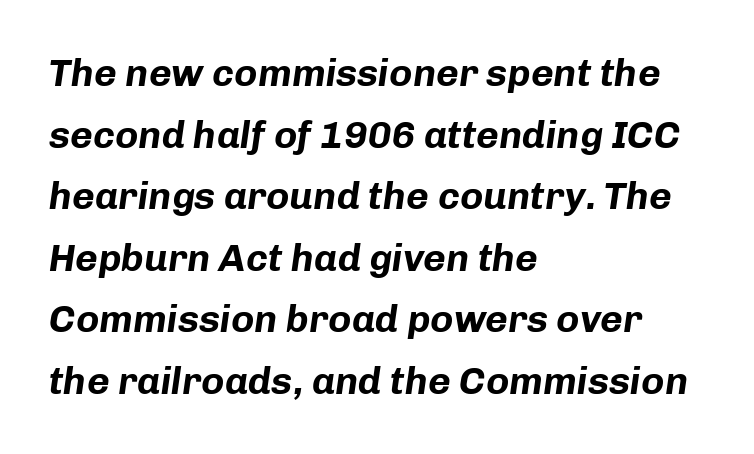
Glance below the letters and you will spot only blank space. Leading matches the norm, producing a regular column. A typesetter would call this proportional, since set widths differ per character. Nothing unusual about the tracking: characters are spaced as the font intends. Where is the straight margin? On the left.
